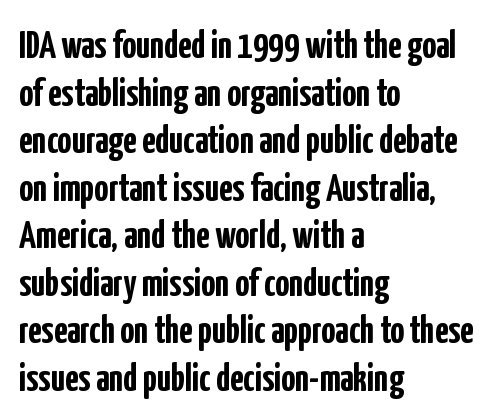
The image shows 39 px semibold, condensed sans-serif type, upright; set left-aligned, line spacing 1.22x, normal letter spacing, not underlined; low stroke contrast and a medium x-height.
